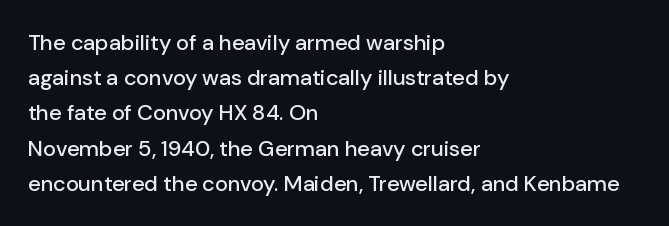
The image shows 22 px text type, upright; set left-aligned, normal line spacing (1.6x), normal letter spacing, not underlined.
